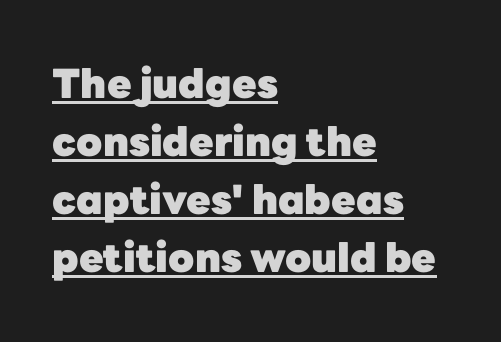
Q: Is the text bold? A: Yes.
Q: Is the text italic (slanted)? A: No, it is upright.
Q: Is the typeface a serif or a sans-serif typeface? A: Sans-serif.
Q: Is the text underlined? A: Yes.
Q: How is the paragraph aligned? A: Left-aligned.
Q: Is the spacing between letters normal or unusually wide? A: Normal.
Q: Is the spacing between lines tight, normal or loose? A: Normal.
Q: Width (condensed, normal, or wide)? A: Normal.
Q: Stroke contrast? A: Low.
Q: x-height? A: Medium.
Q: Monospaced? A: No.
